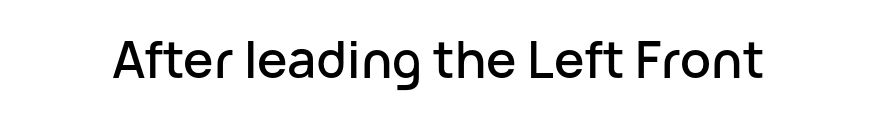
Spacing between characters is what you'd get straight out of the box. The glyphs are unaccompanied by any horizontal stroke below them. Upright lettering throughout. Observe the absence of serifs on each vertical stroke in this sample. Think of a printed novel: that variable character pitch is what you see here.
